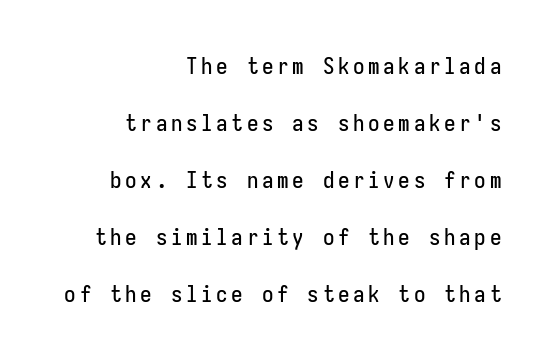
Each row of text sits above clean, open space. Baseline-to-baseline distance is far greater than the letter height. Alignment: flush right. Upright lettering throughout.
